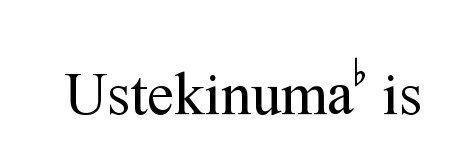
Q: Is the text bold? A: No.
Q: Is the text italic (slanted)? A: No, it is upright.
Q: Is the typeface a serif or a sans-serif typeface? A: Serif.
Q: Is the text underlined? A: No.
Q: Is the spacing between letters normal or unusually wide? A: Normal.
Q: Width (condensed, normal, or wide)? A: Normal.
Q: Stroke contrast? A: Medium.
Q: x-height? A: Medium.
Q: Monospaced? A: No.
